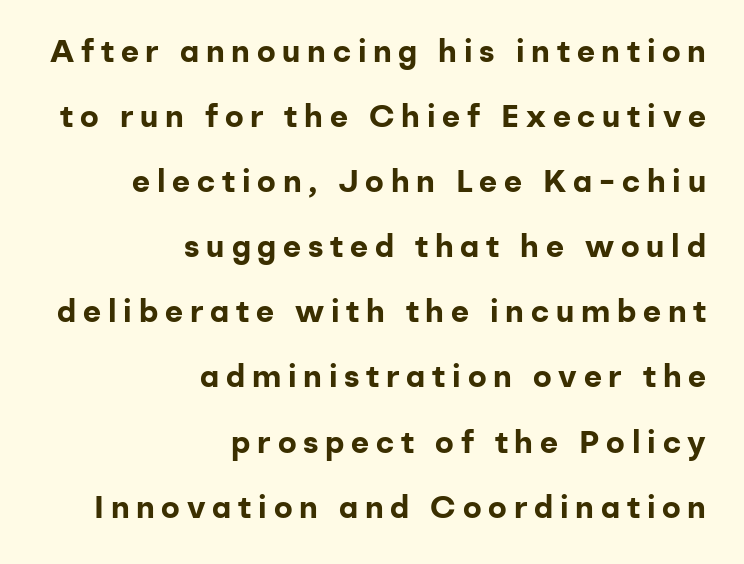
The image shows 31 px bold sans-serif type, upright; set right-aligned, loose line spacing (2.1x), unusually wide letter spacing (+0.22 em), not underlined; low stroke contrast and a medium x-height.
